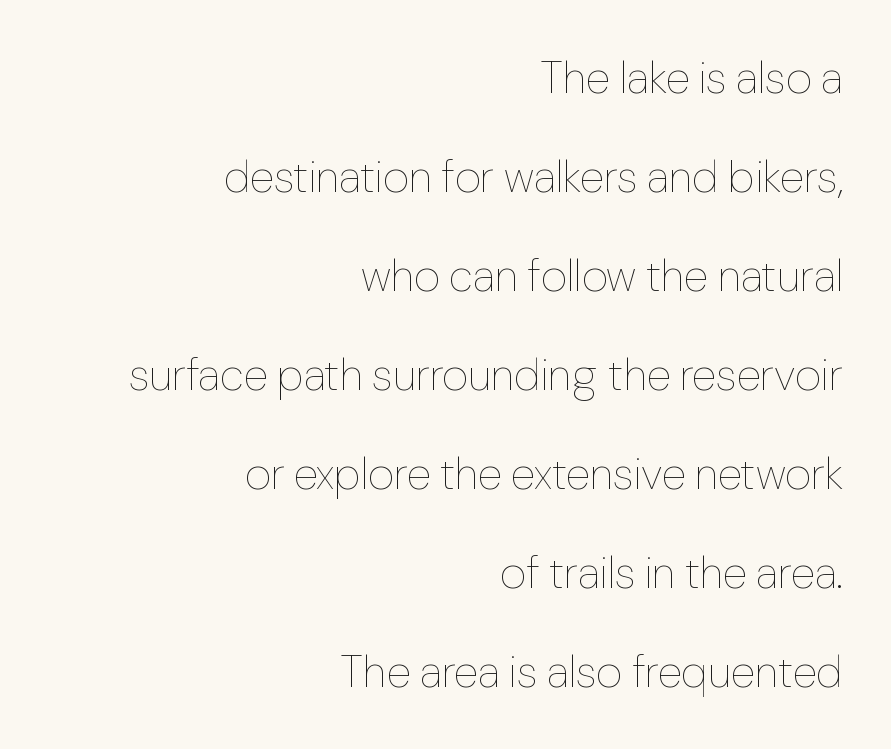
Q: Is the text bold? A: No.
Q: Is the text italic (slanted)? A: No, it is upright.
Q: Is the text underlined? A: No.
Q: How is the paragraph aligned? A: Right-aligned.
Q: Is the spacing between letters normal or unusually wide? A: Normal.
Q: Is the spacing between lines tight, normal or loose? A: Loose.
Q: Width (condensed, normal, or wide)? A: Normal.
Q: Stroke contrast? A: Low.
Q: x-height? A: Medium.
Q: Monospaced? A: No.
